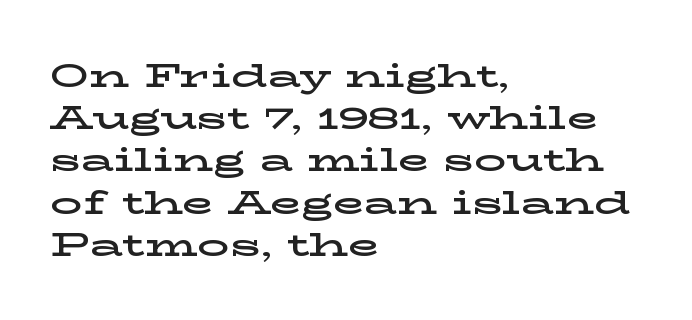
Small tapered or slab feet sit at the stroke ends, so this counts as serif. Nothing unusual about the tracking: characters are spaced as the font intends. Here the designer chose a conventional face with non-uniform glyph widths. Vertically, the passage feels balanced, rows spaced as you'd expect.
